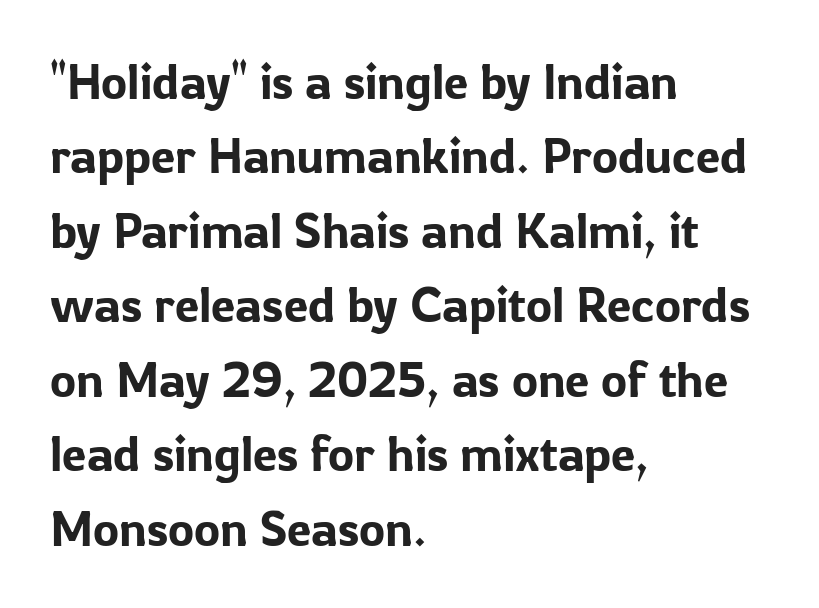
{"serif": "no", "italic": "no", "width": "normal", "stroke_contrast": "low", "x_height": "medium", "monospaced": "no", "underline": "no", "align": "left", "line_spacing": "normal", "line_spacing_ratio": 1.52, "letter_spacing": "normal", "letter_spacing_em": 0.0, "glyph_px": 49}
